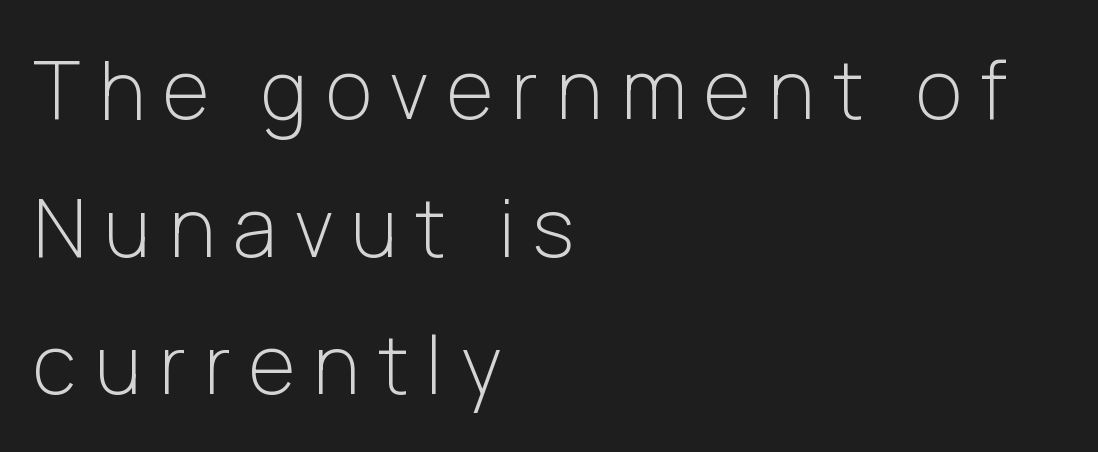
The image shows 80 px light sans-serif type, upright; set left-aligned, line spacing 1.72x, unusually wide letter spacing (+0.23 em), not underlined; low stroke contrast and a medium x-height.
